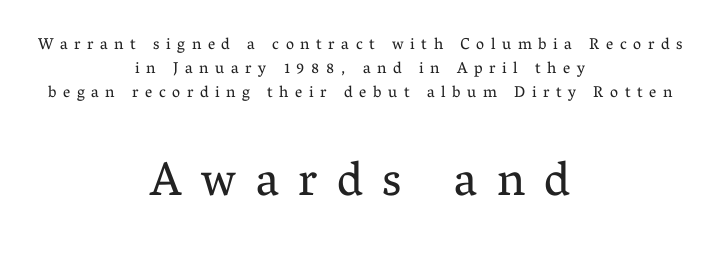
Q: Is the text bold? A: No.
Q: Is the text italic (slanted)? A: No, it is upright.
Q: Is the typeface a serif or a sans-serif typeface? A: Serif.
Q: Is the text underlined? A: No.
Q: How is the paragraph aligned? A: Centered.
Q: Is the spacing between letters normal or unusually wide? A: Unusually wide.
Q: Is the spacing between lines tight, normal or loose? A: Normal.
Q: Which block of text is set in a larger size, the first (top) or the second (bottom)? A: The second (bottom) one.
Q: Width (condensed, normal, or wide)? A: Normal.
Q: Stroke contrast? A: Medium.
Q: x-height? A: Medium.
Q: Monospaced? A: No.
